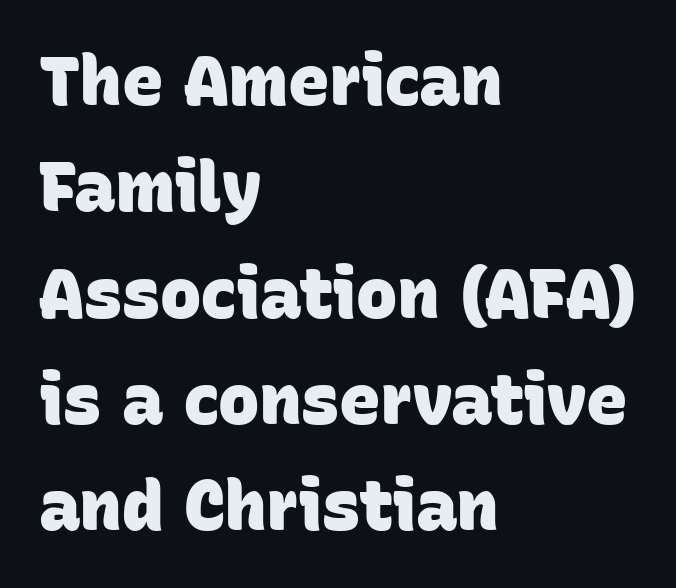
The image shows 69 px heavy sans-serif type; set left-aligned, normal line spacing (1.54x), normal letter spacing, not underlined; low stroke contrast and a large x-height.
